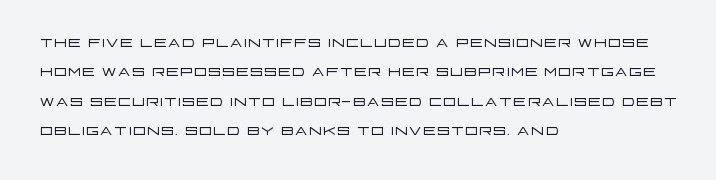
The image shows 21 px text type, upright; set left-aligned, normal line spacing (1.4x), normal letter spacing, not underlined.
